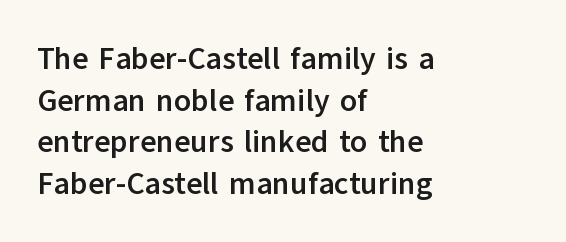
Q: Is the text bold? A: Yes.
Q: Is the text italic (slanted)? A: No, it is upright.
Q: Is the typeface a serif or a sans-serif typeface? A: Sans-serif.
Q: Is the text underlined? A: No.
Q: How is the paragraph aligned? A: Left-aligned.
Q: Is the spacing between letters normal or unusually wide? A: Normal.
Q: Is the spacing between lines tight, normal or loose? A: Normal.
Q: Width (condensed, normal, or wide)? A: Normal.
Q: Stroke contrast? A: Low.
Q: x-height? A: Medium.
Q: Monospaced? A: No.
